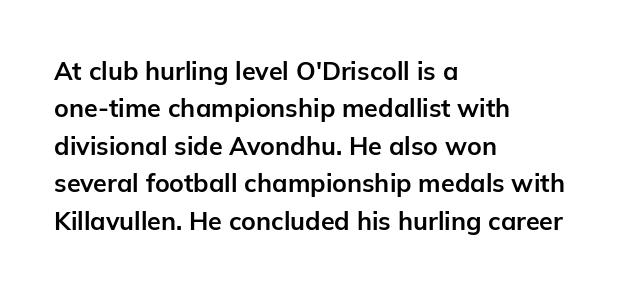
{"italic": "no", "bold": "yes", "underline": "no", "align": "left", "line_spacing": "normal", "line_spacing_ratio": 1.5, "letter_spacing": "normal", "letter_spacing_em": 0.0, "glyph_px": 25}
